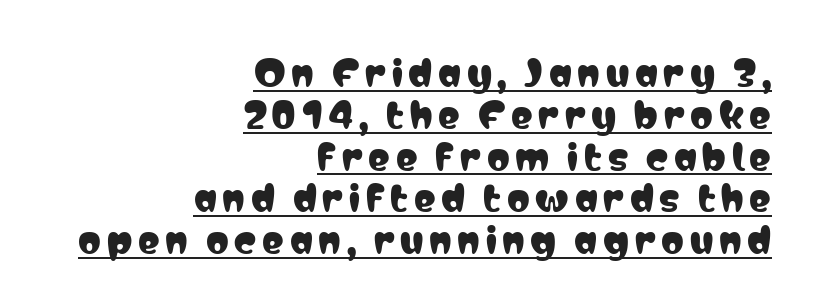
The paragraph shown leans on its right margin. Looks like regular typesetting: each glyph gets only the width it needs. Is this a sans? Yes — the strokes have no serifs. Designer's note — italics off, roman on. Underline: present.
